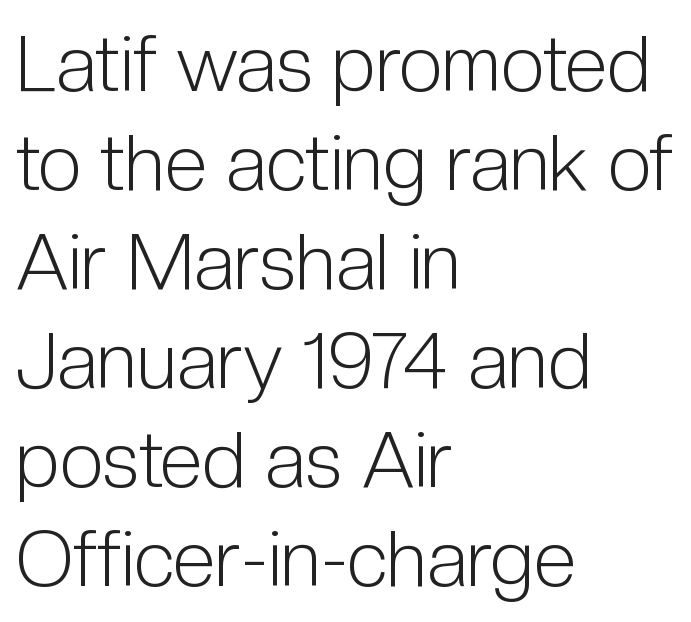
Regular leading. You could not count columns in this text — the font is proportionally spaced. Short and long lines alike share a common starting point at left. This is the regular roman posture of the typeface. Glance below the letters and you will spot only blank space. Regarding serifs, this sample does without them.
